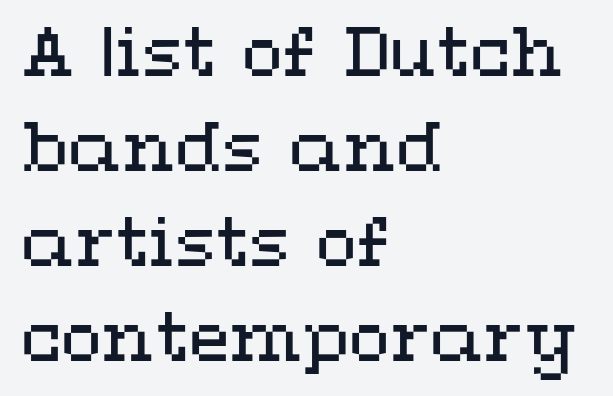
{"italic": "no", "bold": "no", "weight": "regular", "width": "wide", "stroke_contrast": "medium", "x_height": "medium", "monospaced": "no", "underline": "no", "align": "left", "line_spacing": "normal", "line_spacing_ratio": 1.42, "letter_spacing": "normal", "letter_spacing_em": 0.0, "glyph_px": 67}
